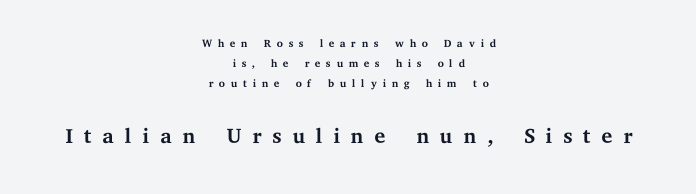
{"serif": "yes", "italic": "no", "bold": "no", "weight": "regular", "width": "wide", "stroke_contrast": "medium", "x_height": "medium", "monospaced": "no", "underline": "no", "align": "center", "line_spacing": "normal", "line_spacing_ratio": 1.25, "letter_spacing": "wide", "letter_spacing_em": 0.32, "larger_block": "second", "size_ratio": 1.94, "glyph_px": 31}
